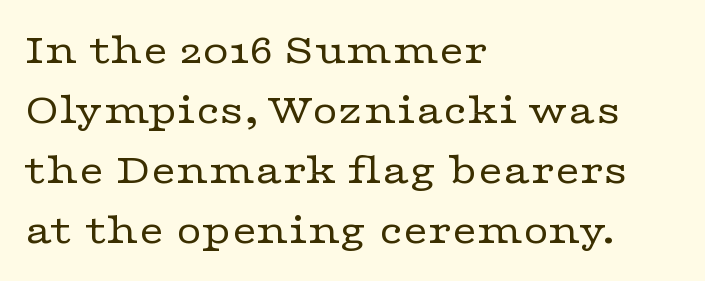
The image shows 44 px regular-weight, wide serif type, upright; set left-aligned, normal line spacing (1.36x), normal letter spacing, not underlined; low stroke contrast and a medium x-height.
